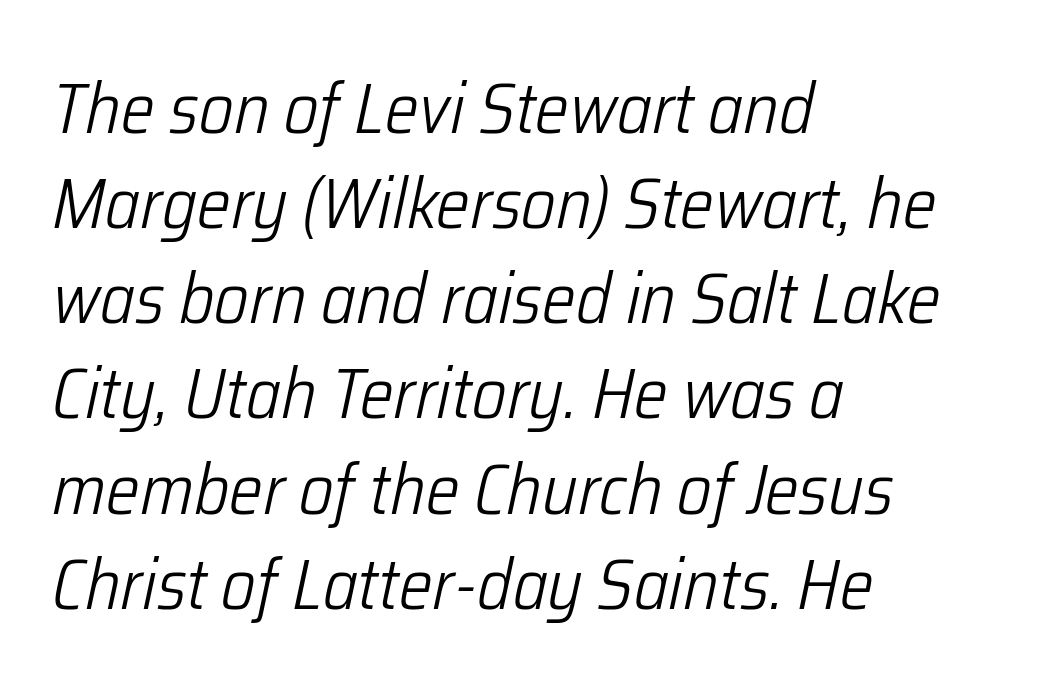
The image shows 71 px light, condensed type, italic (leaning right); set left-aligned, normal line spacing (1.34x), normal letter spacing, not underlined; low stroke contrast and a medium x-height.
